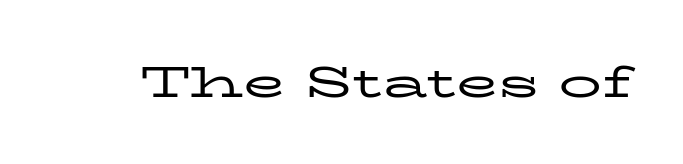
Type without underlining. The rendering uses natural spacing where letterforms have individual widths. Posture: straight, roman, zero tilt. Glyph-to-glyph distance matches everyday printed text.
